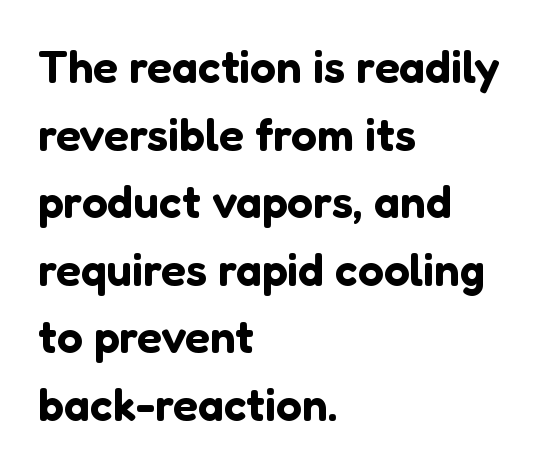
The image shows 46 px sans-serif type, upright; set left-aligned, normal line spacing (1.47x), normal letter spacing, not underlined; low stroke contrast and a medium x-height.
